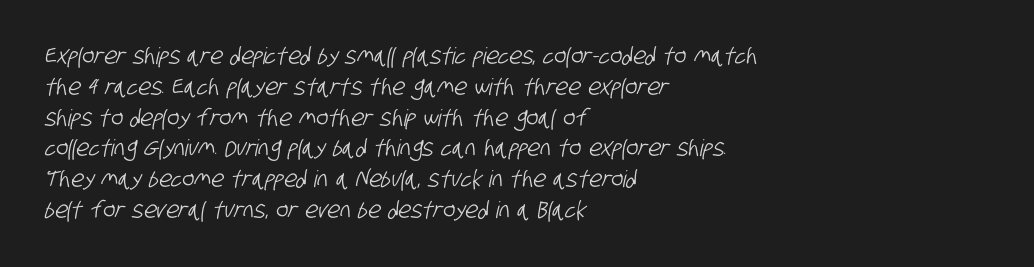
The image shows 23 px text type; set left-aligned, normal line spacing (1.34x), normal letter spacing, not underlined.
